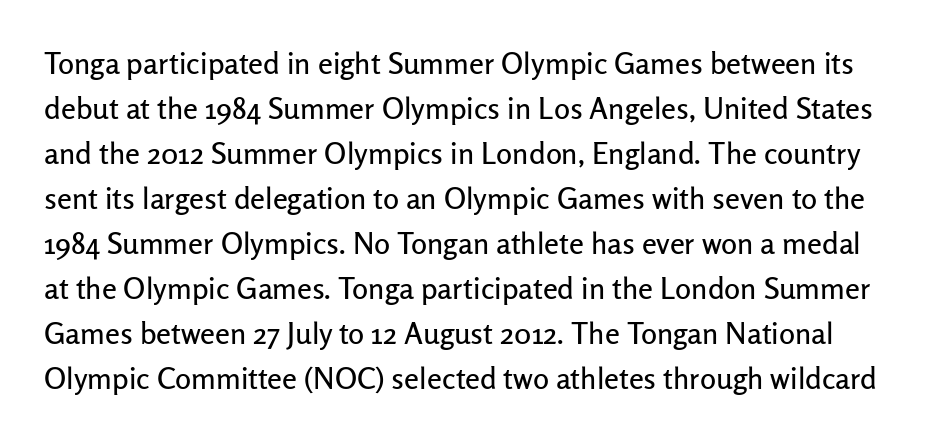
{"serif": "no", "italic": "no", "width": "normal", "stroke_contrast": "low", "x_height": "medium", "monospaced": "no", "underline": "no", "line_spacing": "normal", "line_spacing_ratio": 1.5, "letter_spacing": "normal", "letter_spacing_em": 0.0, "glyph_px": 30}
